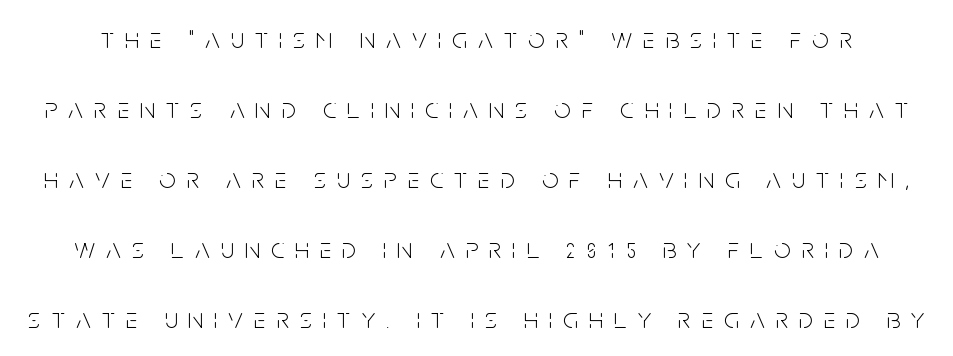
Q: Is the text bold? A: No.
Q: Is the text italic (slanted)? A: No, it is upright.
Q: Is the typeface a serif or a sans-serif typeface? A: Sans-serif.
Q: Is the text underlined? A: No.
Q: Is the spacing between letters normal or unusually wide? A: Unusually wide.
Q: Is the spacing between lines tight, normal or loose? A: Loose.
Q: Width (condensed, normal, or wide)? A: Condensed.
Q: Stroke contrast? A: Low.
Q: x-height? A: Large.
Q: Monospaced? A: No.
